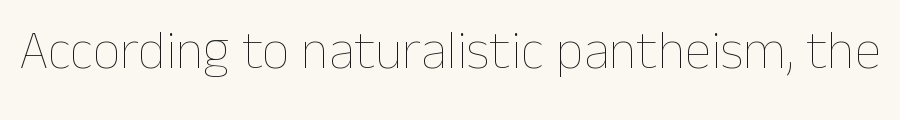
How are the letters spaced? Ordinarily, with no added tracking. This reads as an unemphasized weight, regular at the heaviest. Does the lettering tilt? It doesn't — this is upright. The face used here is proportionally spaced, like ordinary book or web type. The area under the type is left untouched.
